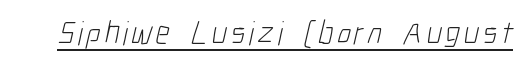
{"serif": "no", "bold": "no", "weight": "light", "width": "condensed", "stroke_contrast": "low", "x_height": "medium", "monospaced": "no", "underline": "yes", "glyph_px": 33}
